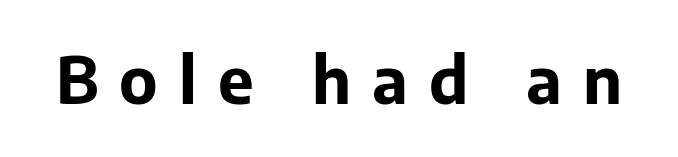
The image shows 64 px bold sans-serif type, upright; set unusually wide letter spacing (+0.33 em), not underlined; low stroke contrast and a medium x-height.
